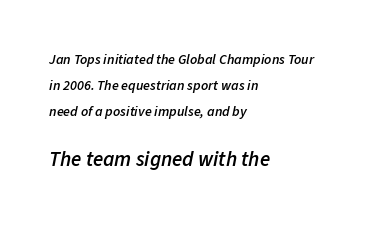
The font's italic variant was chosen for this text. Spacing between characters is what you'd get straight out of the box. The rag falls on the right side of this text block. A somewhat darkened texture: the type is semibold rather than bold. Letters rest on an invisible, unmarked baseline.
